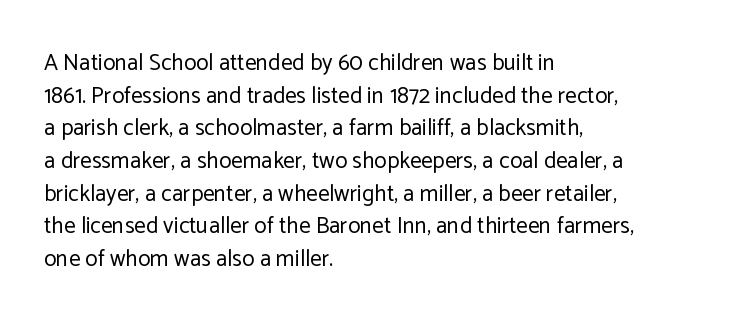
Characters follow at the spacing the type designer built in. The letterforms sit at book weight or below. Rendered with straight, roman letterforms. The rows are spaced the way most documents space them. The strip under each line holds only bare page.
